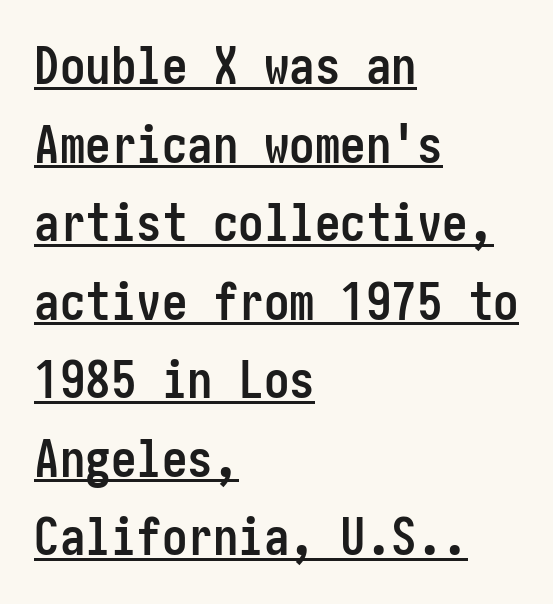
Typographically, this falls in the sans-serif category. Look at the tracking — it's just the regular setting, nothing added. This is roman type, the default non-slanted kind. In terms of weight, the rendering is a true, heavy bold.
